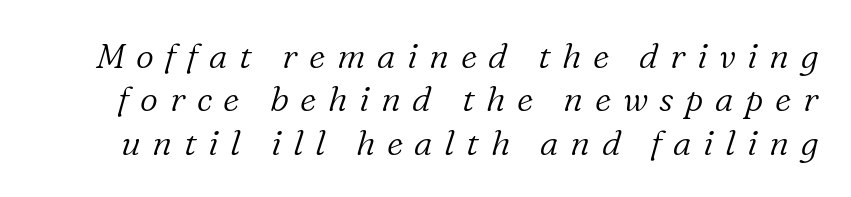
The image shows 35 px light serif type, italic (leaning right); set line spacing 1.24x, unusually wide letter spacing (+0.33 em), not underlined; low stroke contrast and a medium x-height.
